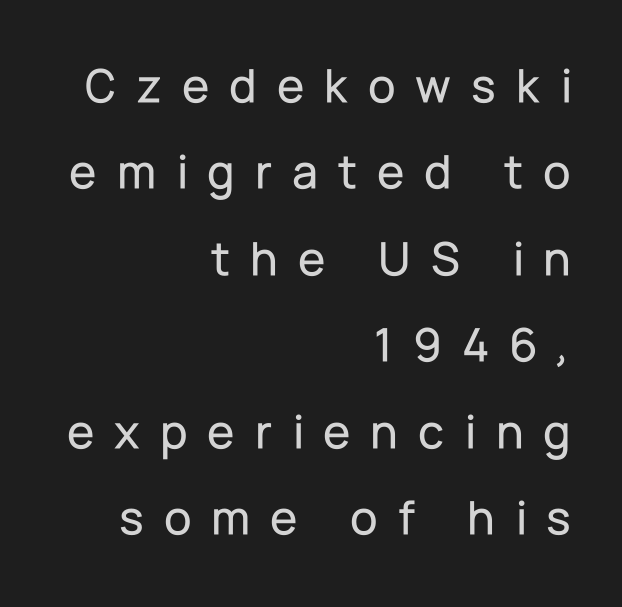
Q: Is the text italic (slanted)? A: No, it is upright.
Q: Is the typeface a serif or a sans-serif typeface? A: Sans-serif.
Q: Is the text underlined? A: No.
Q: How is the paragraph aligned? A: Right-aligned.
Q: Is the spacing between letters normal or unusually wide? A: Unusually wide.
Q: Width (condensed, normal, or wide)? A: Normal.
Q: Stroke contrast? A: Low.
Q: x-height? A: Medium.
Q: Monospaced? A: No.
